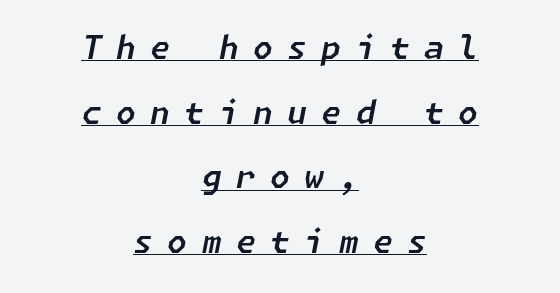
The text carries the slant typical of an italic or oblique font. Is the block centered? Yes — each line is placed symmetrically about the middle. A typographer would call this underscored text. Does the leading feel generous? Absolutely, it's lavish.
